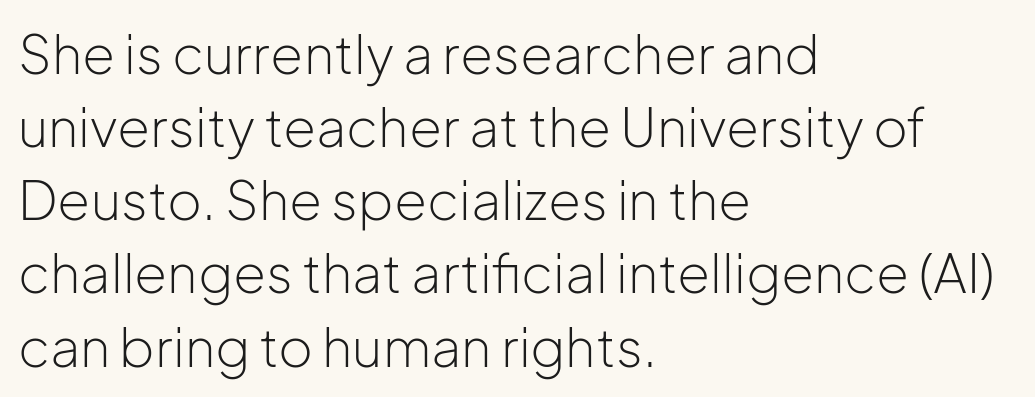
Teacher's note: observe the even left margin — that is flush-left alignment. Any mark beneath the type? The region is blank. This rendering leaves character spacing at its baseline value. Serifs: no, the terminals of the letterforms are clean. Note the varied advance widths — an 'i' is clearly narrower than an 'm'. Vertical stems look standard width or narrower in stroke.
